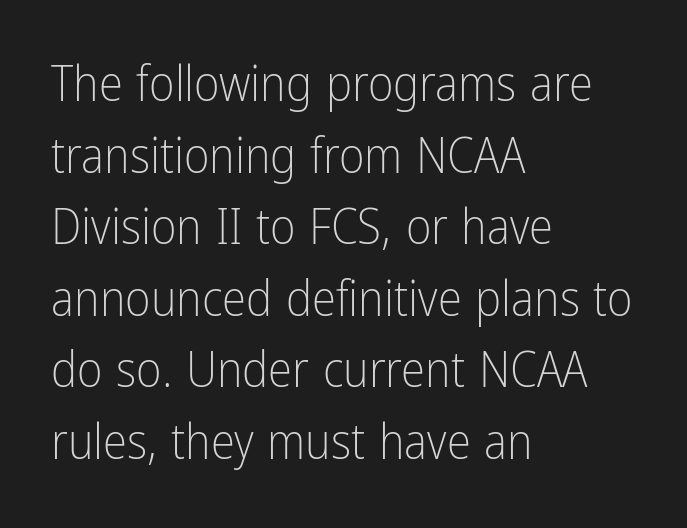
The image shows 49 px light, condensed sans-serif type, upright; set left-aligned, normal line spacing (1.46x), normal letter spacing, not underlined; low stroke contrast and a medium x-height.
